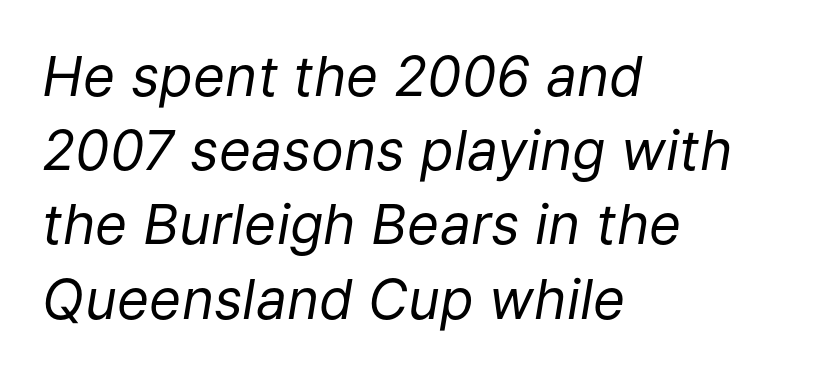
Q: Is the text bold? A: No.
Q: Is the text italic (slanted)? A: Yes, it leans right by about 9 degrees.
Q: Is the text underlined? A: No.
Q: How is the paragraph aligned? A: Left-aligned.
Q: Is the spacing between letters normal or unusually wide? A: Normal.
Q: Is the spacing between lines tight, normal or loose? A: Normal.
Q: Width (condensed, normal, or wide)? A: Normal.
Q: Stroke contrast? A: Low.
Q: x-height? A: Medium.
Q: Monospaced? A: No.
